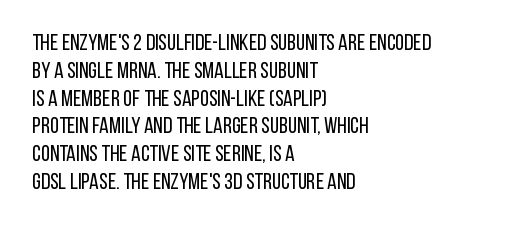
{"italic": "no", "bold": "no", "underline": "no", "align": "left", "line_spacing_ratio": 1.21, "letter_spacing": "normal", "letter_spacing_em": 0.0, "glyph_px": 23}
